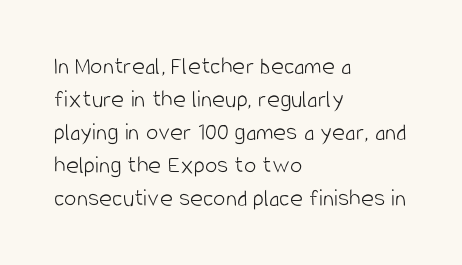
The setting favours the left margin, as ordinary paragraphs usually do. The letters stand upright; this is a roman face. Does the leading feel generous? No, just average. The passage shown has conventional tracking throughout. Each stroke keeps to a modest, everyday thickness or less.
